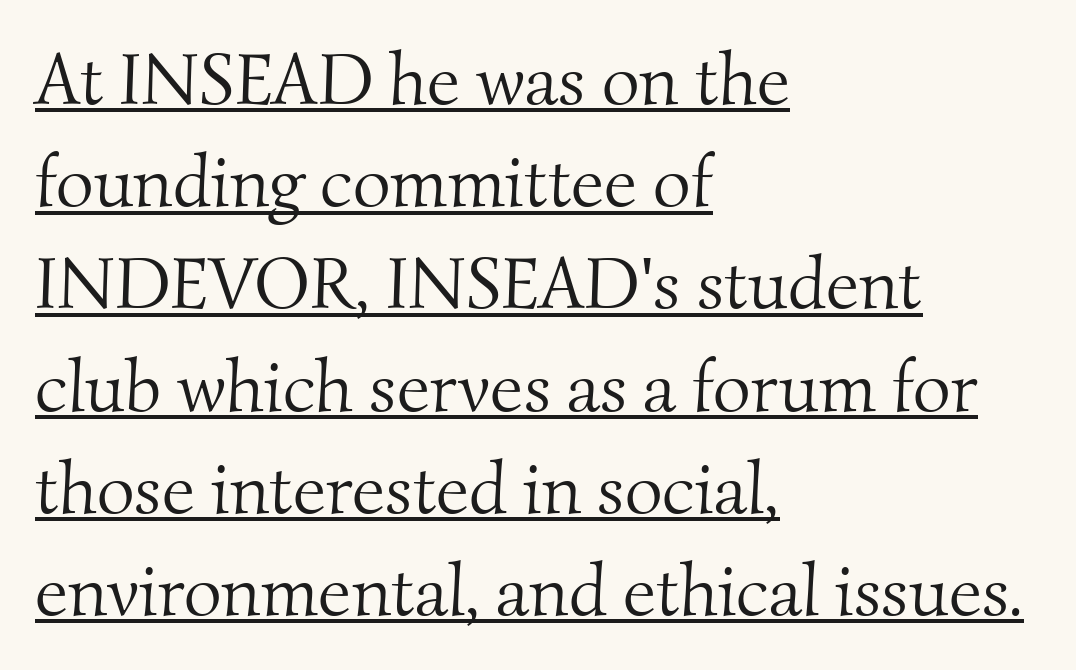
Q: Is the text bold? A: No.
Q: Is the typeface a serif or a sans-serif typeface? A: Serif.
Q: Is the text underlined? A: Yes.
Q: How is the paragraph aligned? A: Left-aligned.
Q: Is the spacing between letters normal or unusually wide? A: Normal.
Q: Is the spacing between lines tight, normal or loose? A: Normal.
Q: Width (condensed, normal, or wide)? A: Normal.
Q: Stroke contrast? A: Medium.
Q: x-height? A: Small.
Q: Monospaced? A: No.
